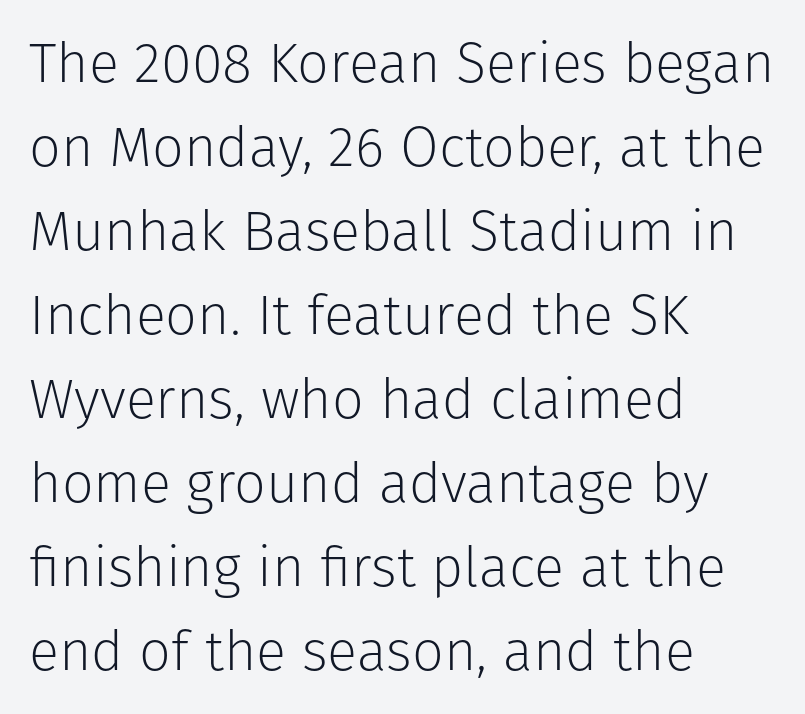
The image shows 56 px light sans-serif type, upright; set left-aligned, normal line spacing (1.5x), normal letter spacing, not underlined; low stroke contrast and a medium x-height.
